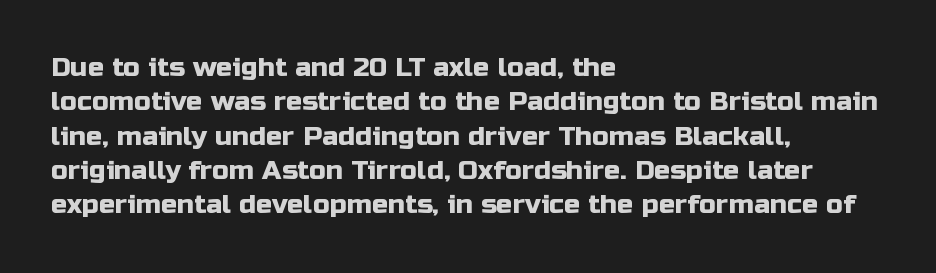
Q: Is the text italic (slanted)? A: No, it is upright.
Q: Is the text underlined? A: No.
Q: How is the paragraph aligned? A: Left-aligned.
Q: Is the spacing between letters normal or unusually wide? A: Normal.
Q: Is the spacing between lines tight, normal or loose? A: Normal.
